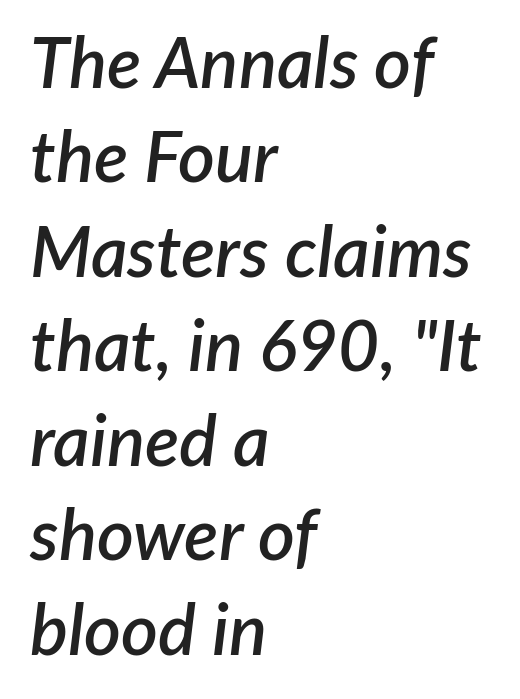
The image shows 71 px semibold type, italic (leaning right); set left-aligned, normal line spacing (1.33x), normal letter spacing, not underlined; low stroke contrast and a medium x-height.
